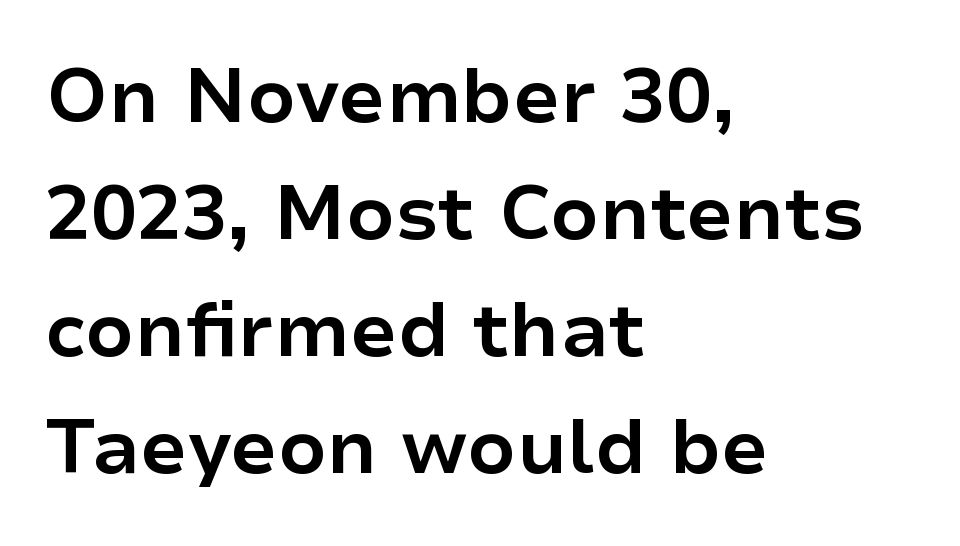
Leading matches the norm, producing a regular column. The horizontal fit of the characters is conventional and even. Every stem runs plumb, perpendicular to the baseline. Weight check: bold — yes, fully. Descenders hang freely into open space.
